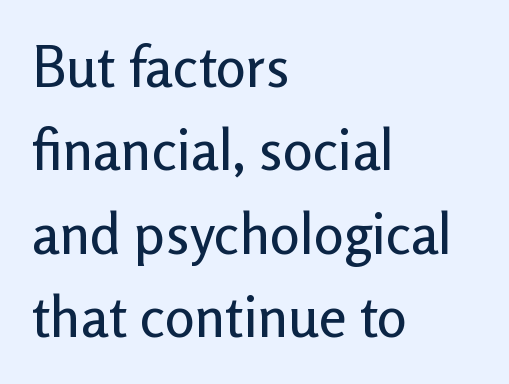
The image shows 56 px sans-serif type, upright; set left-aligned, normal line spacing (1.49x), normal letter spacing, not underlined; low stroke contrast and a medium x-height.
